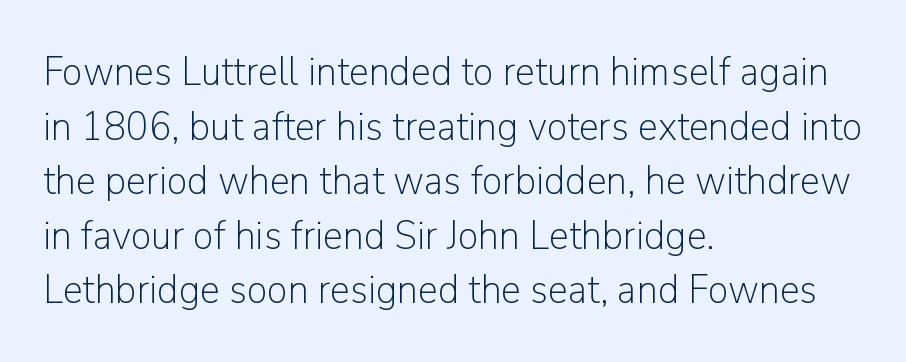
Q: Is the text bold? A: No.
Q: Is the text italic (slanted)? A: No, it is upright.
Q: Is the typeface a serif or a sans-serif typeface? A: Sans-serif.
Q: Is the text underlined? A: No.
Q: How is the paragraph aligned? A: Left-aligned.
Q: Is the spacing between letters normal or unusually wide? A: Normal.
Q: Is the spacing between lines tight, normal or loose? A: Normal.
Q: Width (condensed, normal, or wide)? A: Normal.
Q: Stroke contrast? A: Low.
Q: x-height? A: Medium.
Q: Monospaced? A: No.
